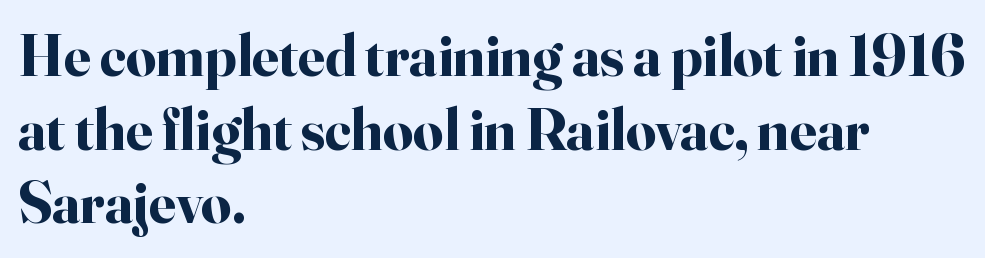
The image shows 59 px bold serif type, upright; set left-aligned, normal line spacing (1.25x), normal letter spacing, not underlined; high stroke contrast and a small x-height.
